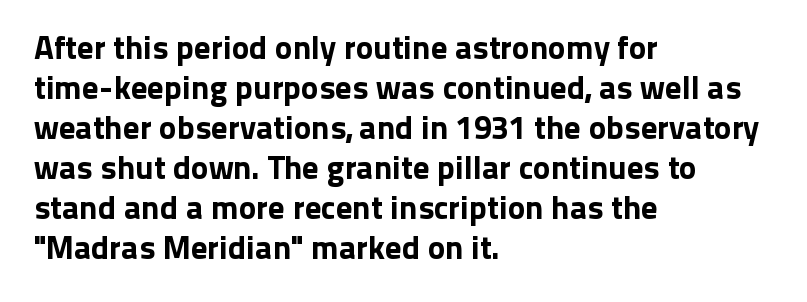
Horizontally, the lines are justified to the leading edge only. Plain, unruled lines of type. Tall strokes in this sample are plumb rather than angled. Is this a fixed-width face? No — the glyphs have proportional, varying widths. The designer went with a sans here, leaving each stem footless. Standard letterfit; no display-style spreading of the glyphs.
